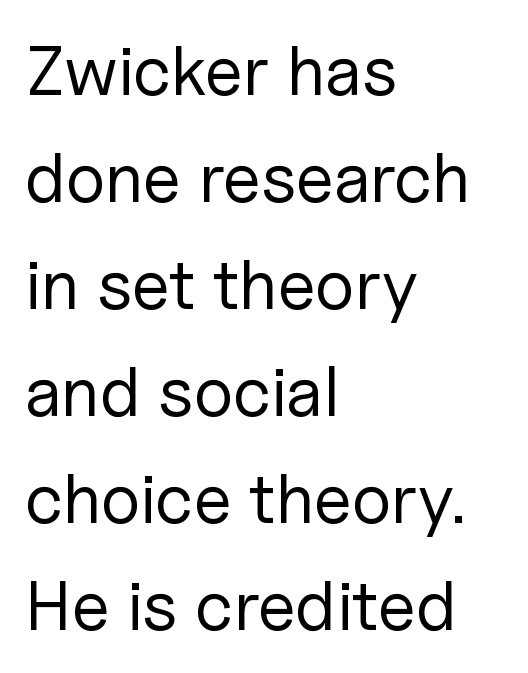
{"serif": "no", "italic": "no", "bold": "no", "weight": "regular", "width": "normal", "stroke_contrast": "low", "x_height": "medium", "monospaced": "no", "underline": "no", "align": "left", "line_spacing": "normal", "line_spacing_ratio": 1.53, "letter_spacing": "normal", "letter_spacing_em": 0.0, "glyph_px": 70}
